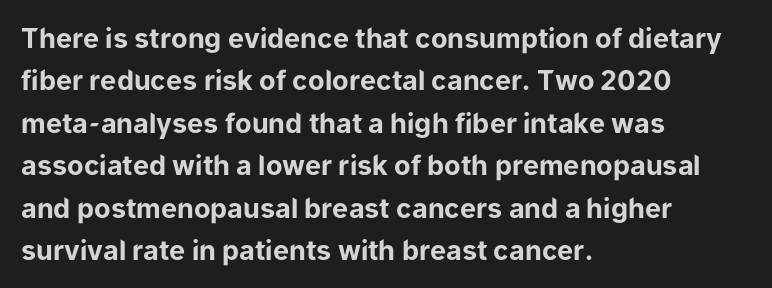
Q: Is the text bold? A: Yes.
Q: Is the text italic (slanted)? A: No, it is upright.
Q: Is the text underlined? A: No.
Q: How is the paragraph aligned? A: Left-aligned.
Q: Is the spacing between letters normal or unusually wide? A: Normal.
Q: Is the spacing between lines tight, normal or loose? A: Normal.
